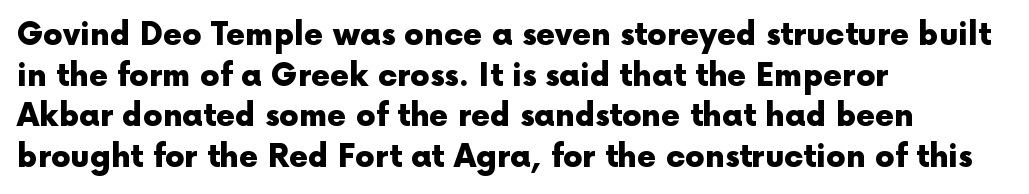
The space beneath each line is pristine and unruled. Regular leading. Each line starts at the same left margin while the right side varies. Compared with an ordinary text face, these strokes are far heavier — a full bold.
